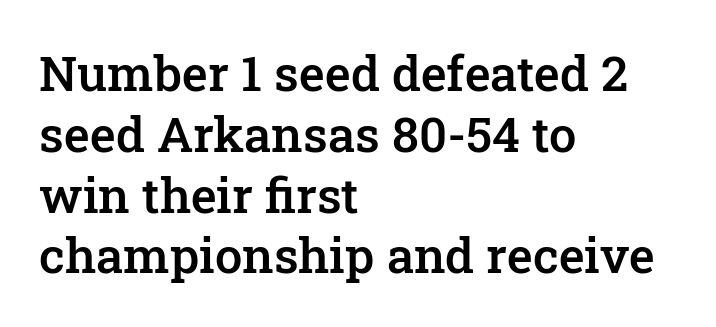
{"serif": "yes", "italic": "no", "bold": "semi", "weight": "semibold", "width": "normal", "stroke_contrast": "low", "x_height": "medium", "monospaced": "no", "underline": "no", "align": "left", "line_spacing_ratio": 1.24, "letter_spacing": "normal", "letter_spacing_em": 0.0, "glyph_px": 49}
